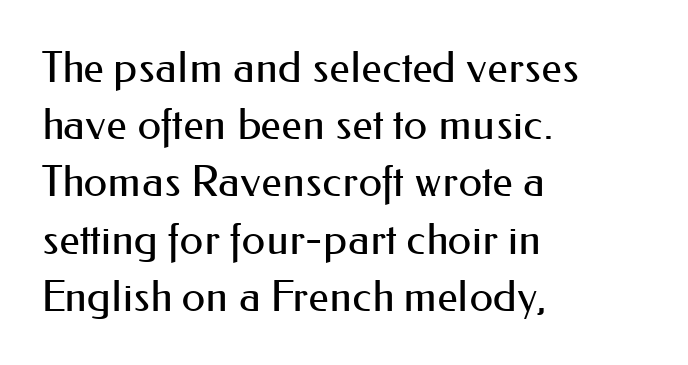
{"serif": "no", "italic": "no", "bold": "no", "weight": "regular", "width": "normal", "stroke_contrast": "medium", "x_height": "small", "monospaced": "no", "underline": "no", "align": "left", "line_spacing": "normal", "line_spacing_ratio": 1.33, "letter_spacing": "normal", "letter_spacing_em": 0.0, "glyph_px": 43}
